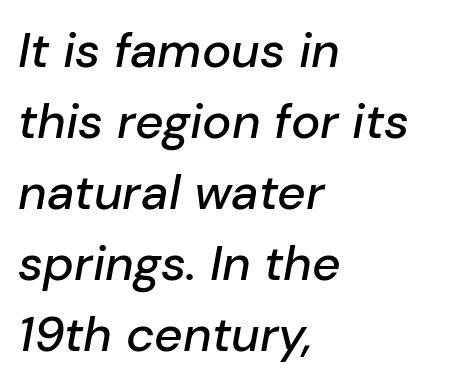
Leading matches the norm, producing a regular column. Here the designer chose a conventional face with non-uniform glyph widths. No word sits above an underline. No extra tracking has been applied to these lines. Teacher's note: observe the even left margin — that is flush-left alignment. In terms of posture, this sample is oblique.
